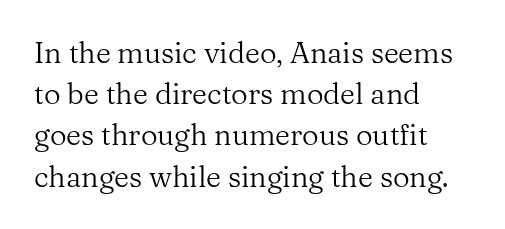
The image shows 29 px regular-weight serif type, upright; set left-aligned, normal line spacing (1.42x), normal letter spacing, not underlined; medium stroke contrast and a medium x-height.
